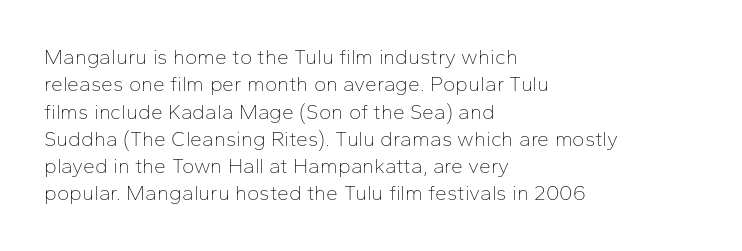
Q: Is the text bold? A: No.
Q: Is the text italic (slanted)? A: No, it is upright.
Q: Is the text underlined? A: No.
Q: How is the paragraph aligned? A: Left-aligned.
Q: Is the spacing between letters normal or unusually wide? A: Normal.
Q: Is the spacing between lines tight, normal or loose? A: Normal.
